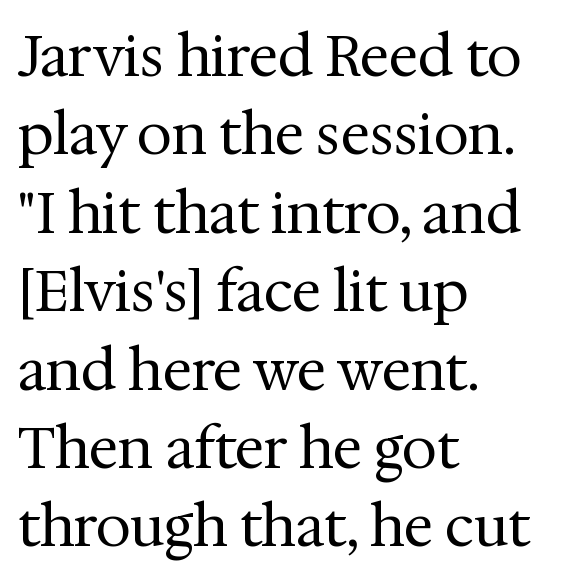
Designer's note — italics off, roman on. Think of a printed novel: that variable character pitch is what you see here. A typesetter would call this zero additional tracking. The letters look calm and open, with moderate or lighter stems. The lines are quadded left.
